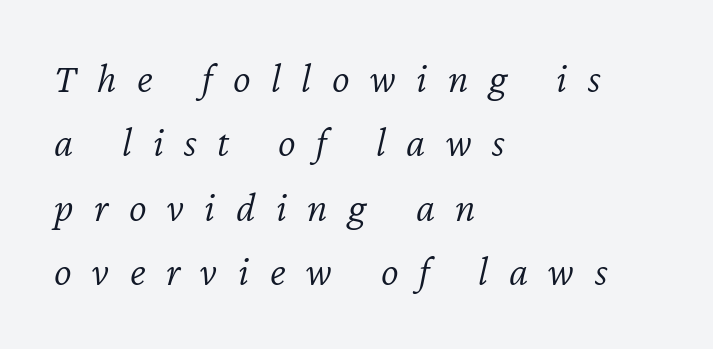
Q: Is the text bold? A: No.
Q: Is the text italic (slanted)? A: Yes, it leans right by about 12 degrees.
Q: Is the text underlined? A: No.
Q: How is the paragraph aligned? A: Left-aligned.
Q: Is the spacing between letters normal or unusually wide? A: Unusually wide.
Q: Is the spacing between lines tight, normal or loose? A: Normal.
Q: Width (condensed, normal, or wide)? A: Normal.
Q: Stroke contrast? A: Low.
Q: x-height? A: Medium.
Q: Monospaced? A: No.
